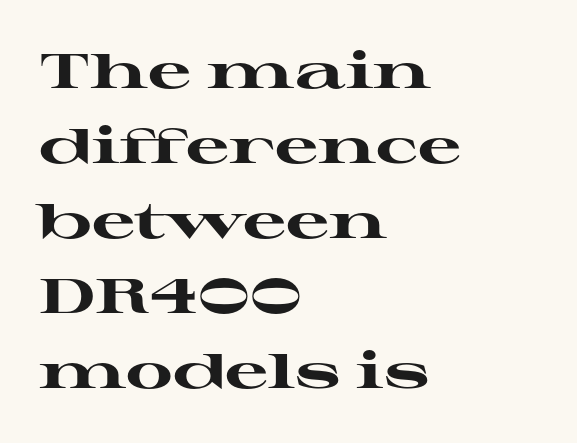
{"serif": "yes", "italic": "no", "bold": "yes", "weight": "heavy", "width": "wide", "stroke_contrast": "high", "x_height": "medium", "monospaced": "no", "underline": "no", "align": "left", "line_spacing": "normal", "line_spacing_ratio": 1.56, "letter_spacing": "normal", "letter_spacing_em": 0.0, "glyph_px": 48}
